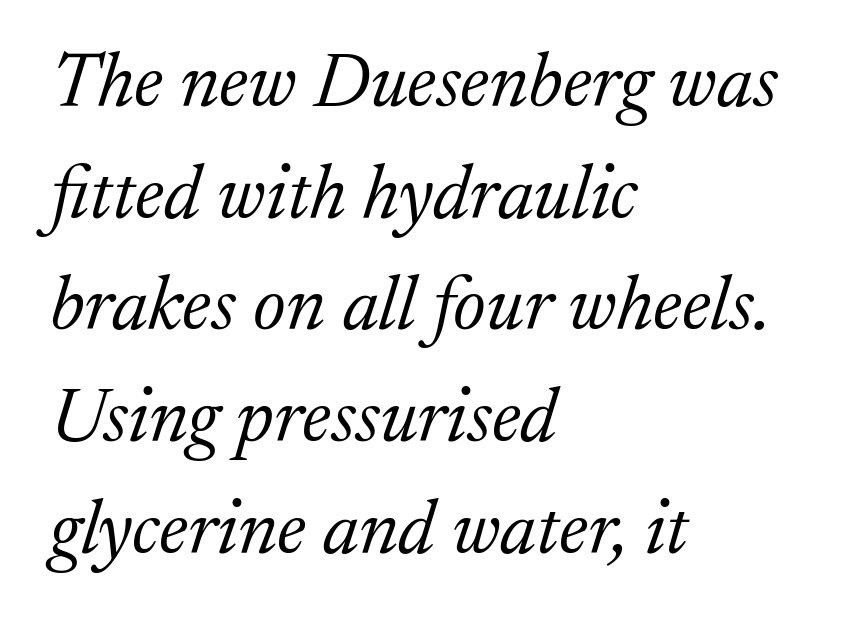
The image shows 76 px light serif type, italic (leaning right); set left-aligned, normal line spacing (1.47x), normal letter spacing, not underlined; medium stroke contrast and a medium x-height.
